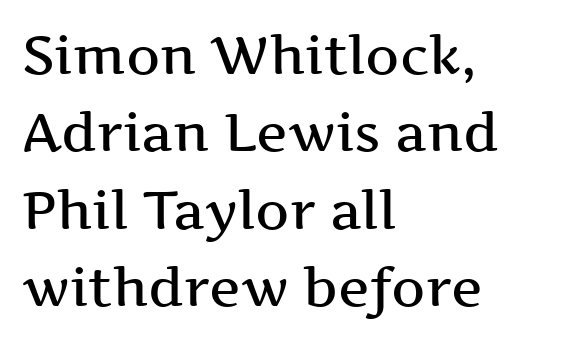
Is this a sans? No — the strokes have serifs. The ragged edge is on the right, which tells us the setting is flush left. Slightly chunky letters — semibold, I'd say, not full bold. Tall strokes in this sample are plumb rather than angled.
